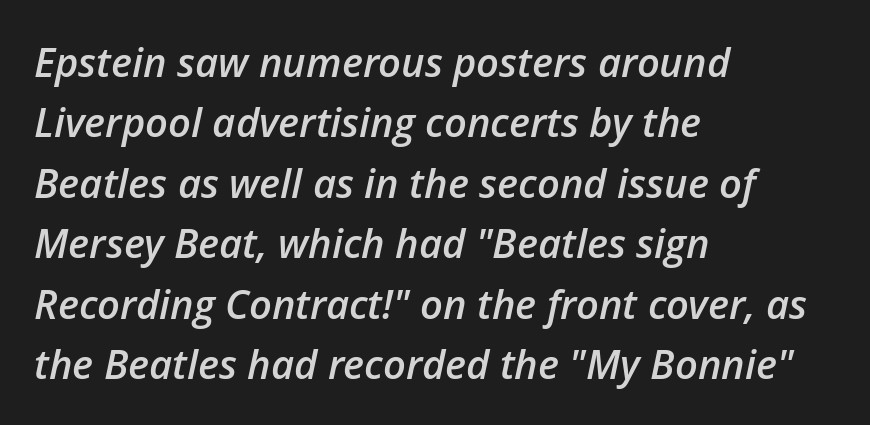
Q: Is the text bold? A: Semi-bold.
Q: Is the text italic (slanted)? A: Yes, it leans right by about 12 degrees.
Q: Is the text underlined? A: No.
Q: How is the paragraph aligned? A: Left-aligned.
Q: Is the spacing between letters normal or unusually wide? A: Normal.
Q: Is the spacing between lines tight, normal or loose? A: Normal.
Q: Width (condensed, normal, or wide)? A: Normal.
Q: Stroke contrast? A: Low.
Q: x-height? A: Medium.
Q: Monospaced? A: No.
